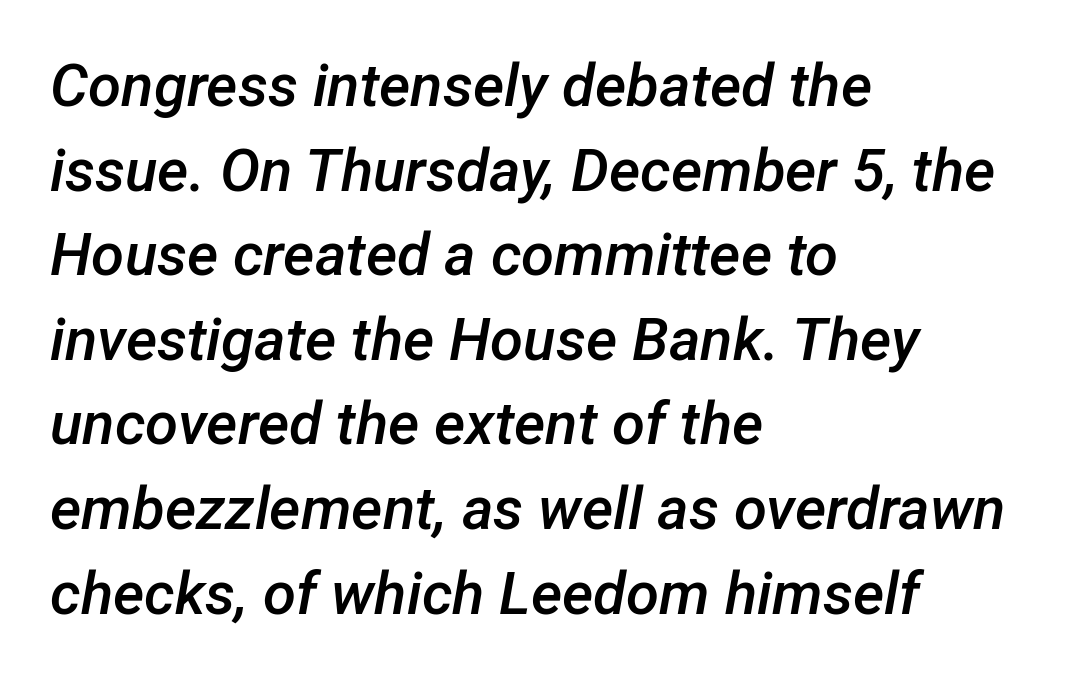
Q: Is the text bold? A: Semi-bold.
Q: Is the text italic (slanted)? A: Yes, it leans right by about 12 degrees.
Q: Is the text underlined? A: No.
Q: How is the paragraph aligned? A: Left-aligned.
Q: Is the spacing between letters normal or unusually wide? A: Normal.
Q: Is the spacing between lines tight, normal or loose? A: Normal.
Q: Width (condensed, normal, or wide)? A: Normal.
Q: Stroke contrast? A: Low.
Q: x-height? A: Medium.
Q: Monospaced? A: No.
